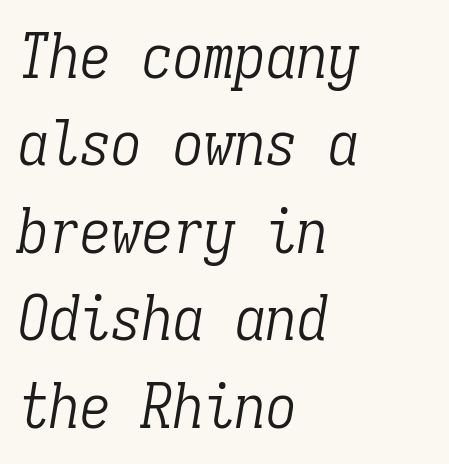
{"serif": "yes", "italic": "yes", "lean": "right", "slant_degrees": 9, "bold": "no", "weight": "light", "width": "condensed", "stroke_contrast": "low", "x_height": "medium", "monospaced": "yes", "underline": "no", "align": "left", "line_spacing": "normal", "line_spacing_ratio": 1.41, "letter_spacing": "normal", "letter_spacing_em": 0.0, "glyph_px": 62}
